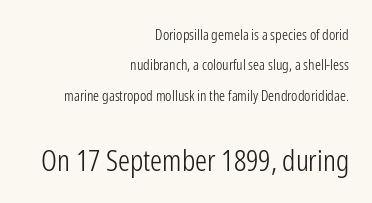
Type without underlining. Is there much room between lines? Yes — plenty of vertical air separates them. Varying glyph widths throughout — classic text-font behaviour. Unlike a traditional serif, this face leaves its strokes unadorned. The type sits square on the baseline with zero lean.
